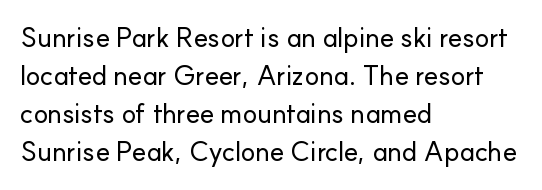
The image shows 27 px text type, upright; set left-aligned, normal line spacing (1.41x), normal letter spacing, not underlined.
